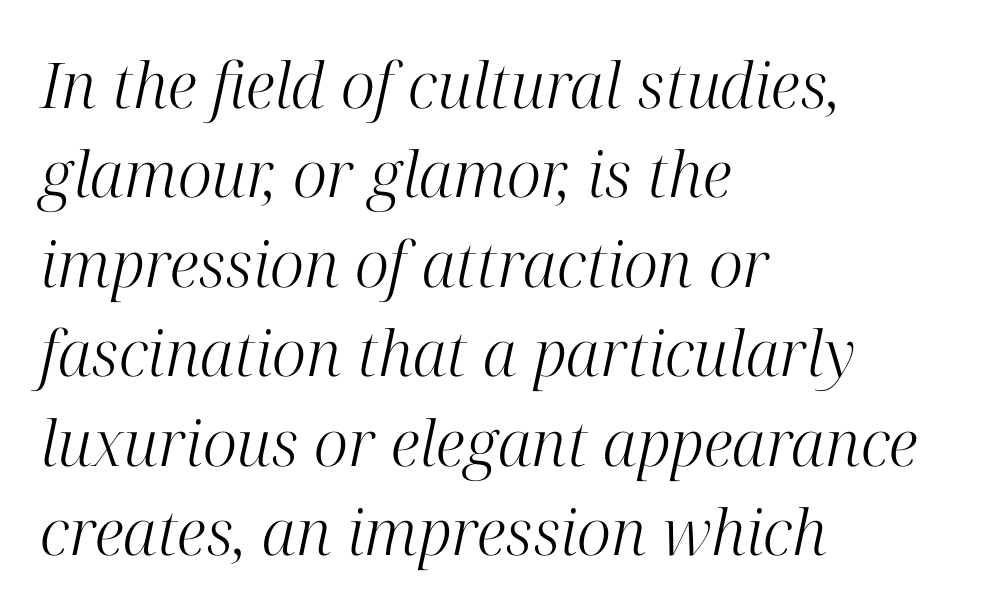
The image shows 63 px light serif type, italic (leaning right); set left-aligned, normal line spacing (1.42x), normal letter spacing, not underlined; high stroke contrast and a medium x-height.
